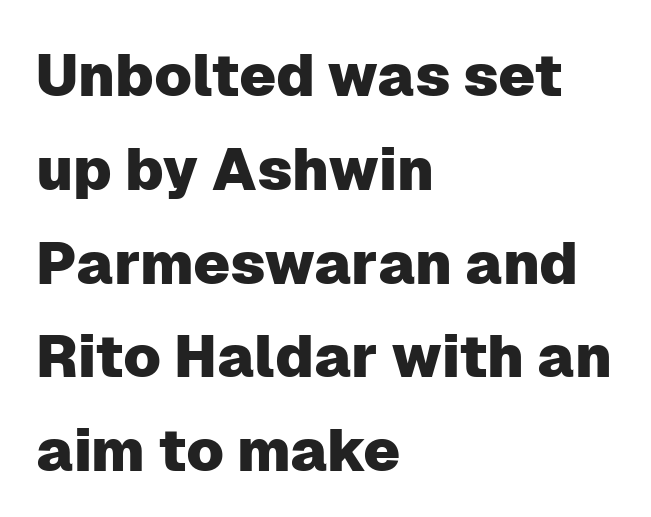
{"serif": "no", "italic": "no", "width": "normal", "stroke_contrast": "low", "x_height": "medium", "monospaced": "no", "underline": "no", "align": "left", "line_spacing": "normal", "line_spacing_ratio": 1.59, "letter_spacing": "normal", "letter_spacing_em": 0.0, "glyph_px": 59}
